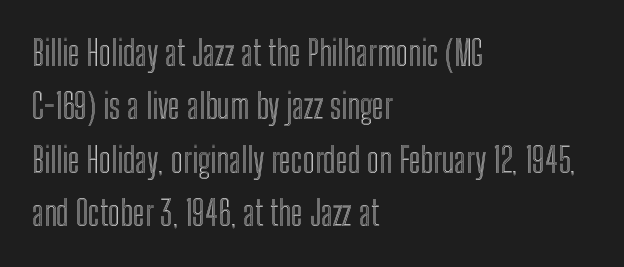
{"italic": "no", "width": "condensed", "x_height": "medium", "monospaced": "no", "underline": "no", "align": "left", "line_spacing": "normal", "line_spacing_ratio": 1.57, "letter_spacing": "normal", "letter_spacing_em": 0.0, "glyph_px": 34}
